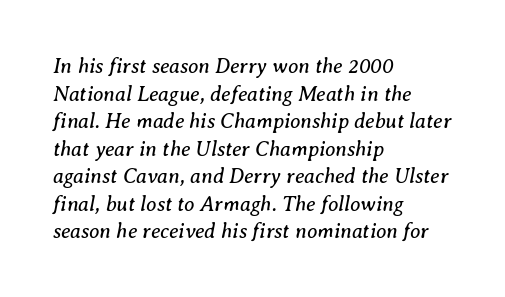
The passage shown leans; its letterforms are oblique. The letters sit at their default tracking, neither squeezed nor spread. Rule under the text: the space is simply empty. This is not heavy type; no bold has been used.
